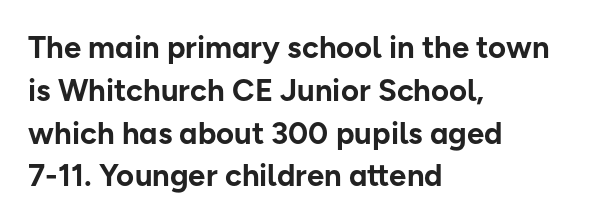
Q: Is the text bold? A: Yes.
Q: Is the text italic (slanted)? A: No, it is upright.
Q: Is the typeface a serif or a sans-serif typeface? A: Sans-serif.
Q: Is the text underlined? A: No.
Q: How is the paragraph aligned? A: Left-aligned.
Q: Is the spacing between letters normal or unusually wide? A: Normal.
Q: Is the spacing between lines tight, normal or loose? A: Normal.
Q: Width (condensed, normal, or wide)? A: Normal.
Q: Stroke contrast? A: Low.
Q: x-height? A: Medium.
Q: Monospaced? A: No.
